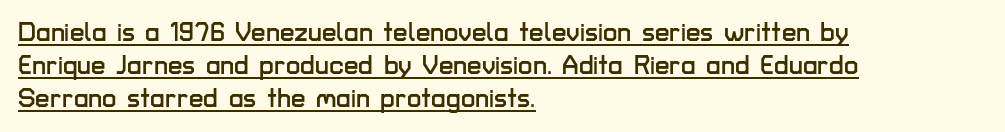
The image shows 26 px text type, upright; set left-aligned, normal line spacing (1.26x), normal letter spacing, underlined.
